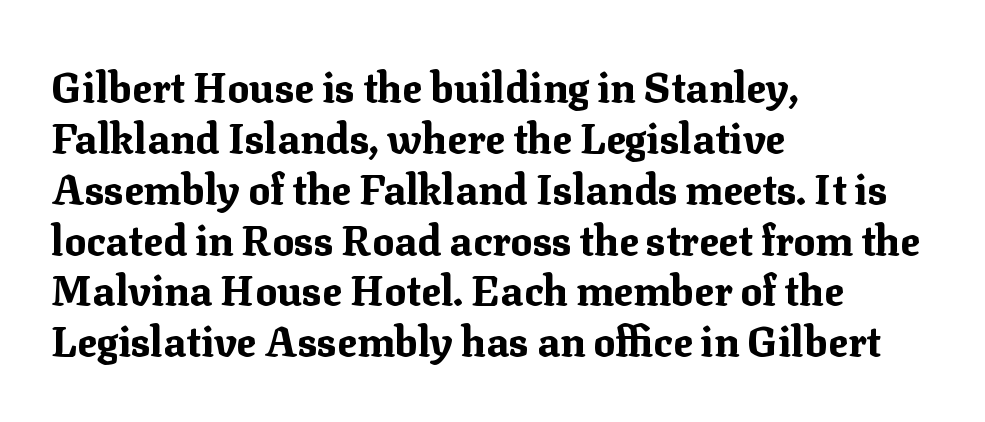
{"serif": "yes", "italic": "no", "bold": "yes", "weight": "bold", "width": "normal", "stroke_contrast": "medium", "x_height": "medium", "monospaced": "no", "underline": "no", "align": "left", "line_spacing_ratio": 1.24, "letter_spacing": "normal", "letter_spacing_em": 0.0, "glyph_px": 41}
